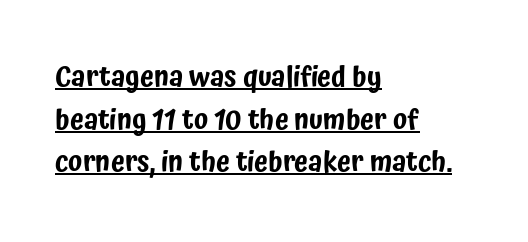
The image shows 28 px condensed sans-serif type, upright; set left-aligned, normal line spacing (1.52x), normal letter spacing, underlined; low stroke contrast and a medium x-height.
